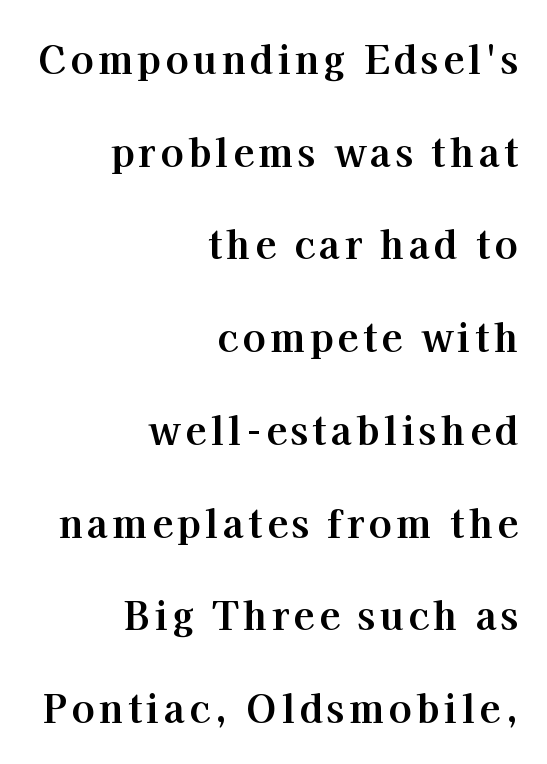
{"serif": "yes", "italic": "no", "bold": "yes", "weight": "bold", "width": "normal", "stroke_contrast": "high", "x_height": "medium", "monospaced": "no", "underline": "no", "align": "right", "line_spacing": "loose", "line_spacing_ratio": 2.44, "glyph_px": 38}
